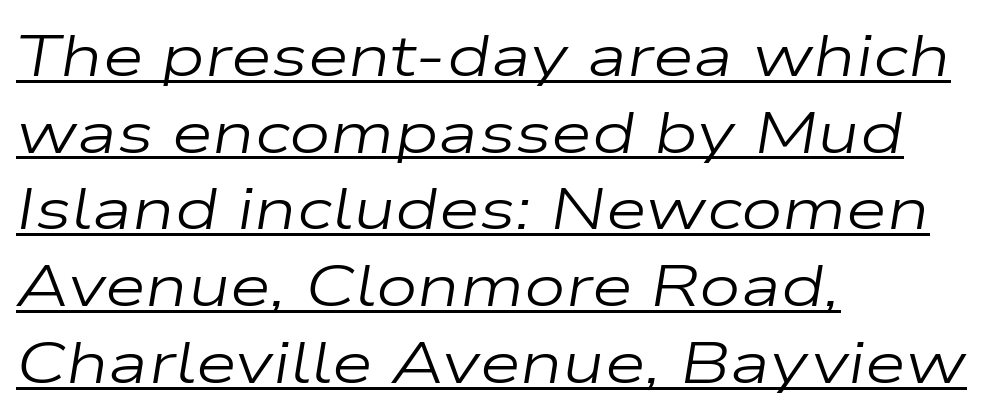
The image shows 59 px regular-weight, wide type, italic (leaning right); set left-aligned, normal line spacing (1.3x), normal letter spacing, underlined; low stroke contrast and a medium x-height.
